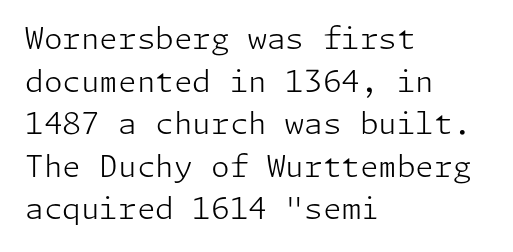
{"serif": "no", "italic": "no", "bold": "no", "weight": "light", "width": "normal", "stroke_contrast": "low", "x_height": "medium", "underline": "no", "align": "left", "line_spacing": "normal", "line_spacing_ratio": 1.42, "letter_spacing": "normal", "letter_spacing_em": 0.0, "glyph_px": 30}
